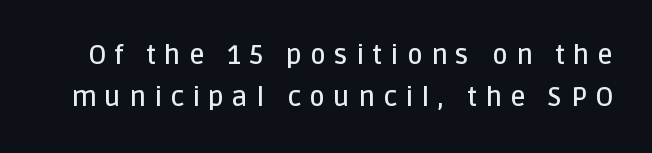
Caption: semibold face, moderately heavy strokes. A typesetter would call this heavily tracked-out type. Tall strokes in this sample are plumb rather than angled. Underline: absent. How would I describe the line gaps? Plain and ordinary.
